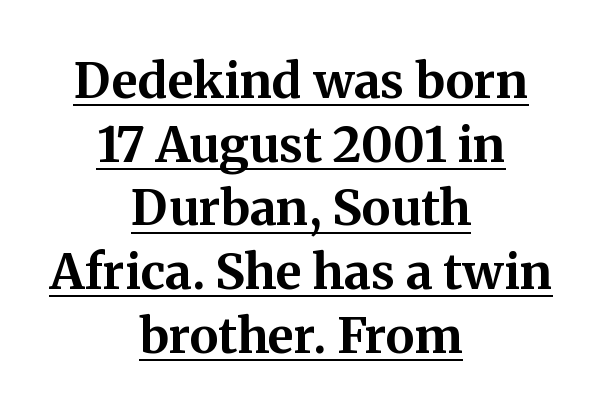
{"serif": "yes", "italic": "no", "bold": "yes", "weight": "bold", "width": "normal", "stroke_contrast": "medium", "x_height": "medium", "monospaced": "no", "underline": "yes", "align": "center", "line_spacing": "normal", "line_spacing_ratio": 1.3, "letter_spacing": "normal", "letter_spacing_em": 0.0, "glyph_px": 49}
